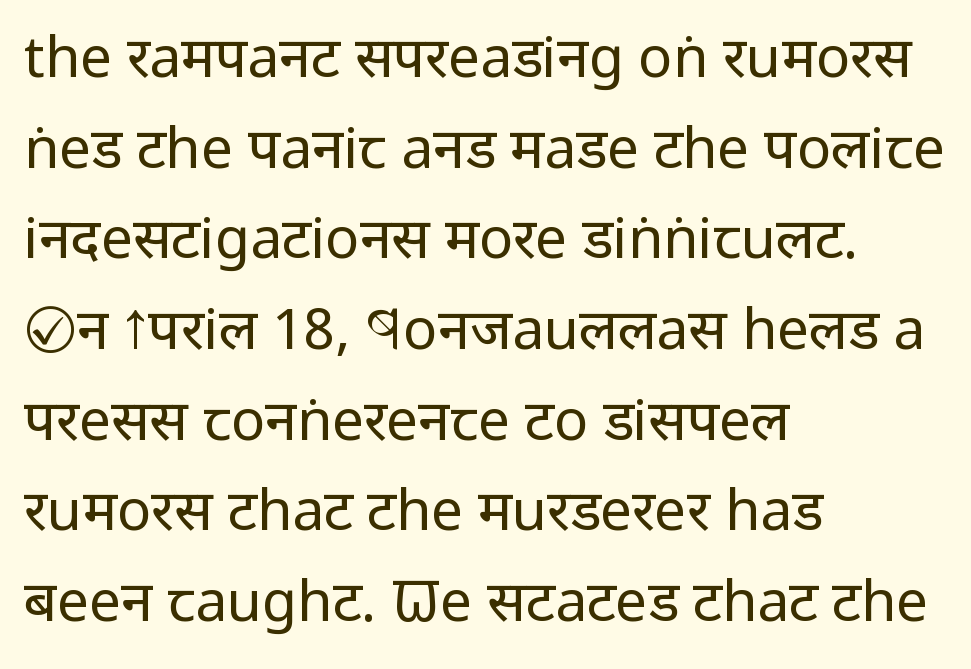
{"serif": "no", "italic": "no", "bold": "no", "weight": "regular", "width": "condensed", "stroke_contrast": "low", "x_height": "large", "monospaced": "no", "underline": "no", "align": "left", "line_spacing": "normal", "line_spacing_ratio": 1.59, "letter_spacing": "normal", "letter_spacing_em": 0.0, "glyph_px": 57}
